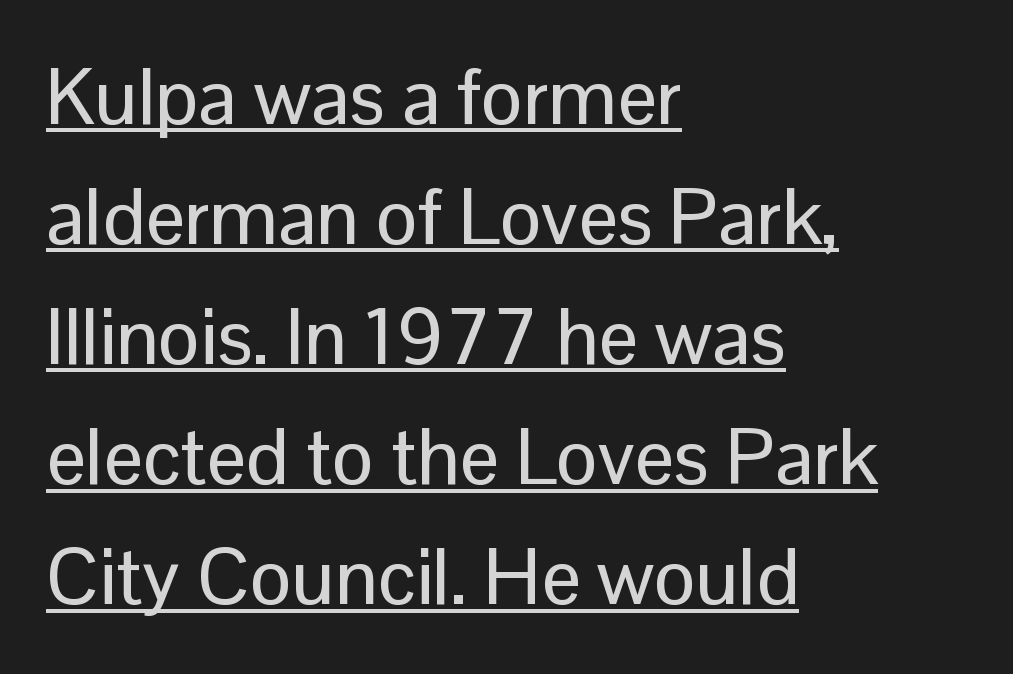
Where is the straight margin? On the left. The type family on display is of the sans-serif kind. Beneath each row of characters lies a ruled line. Designer's note — italics off, roman on. Looks like regular typesetting: each glyph gets only the width it needs. Here the glyphs are tracked normally, forming tight word shapes.
